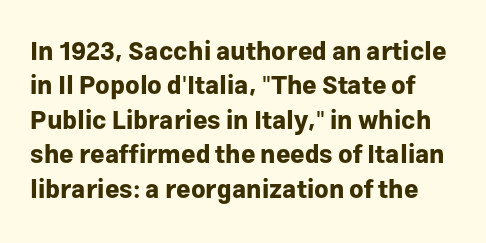
Q: Is the text bold? A: Yes.
Q: Is the text italic (slanted)? A: No, it is upright.
Q: Is the text underlined? A: No.
Q: Is the spacing between letters normal or unusually wide? A: Normal.
Q: Is the spacing between lines tight, normal or loose? A: Normal.
